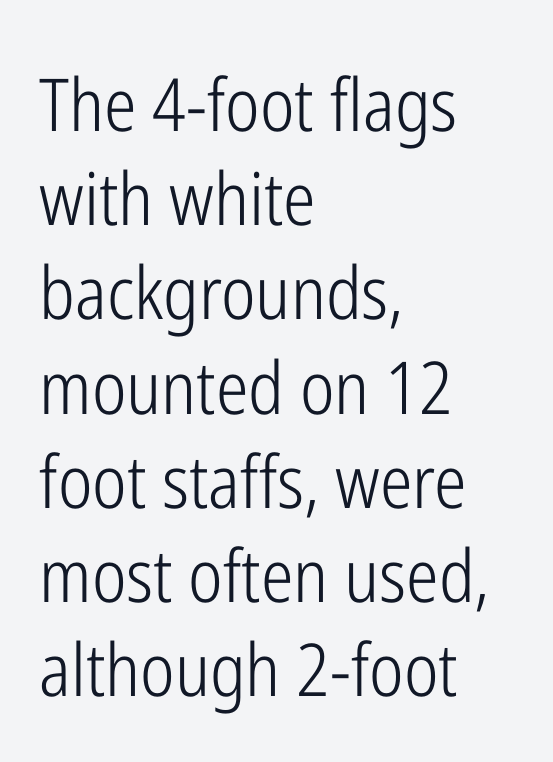
{"serif": "no", "italic": "no", "bold": "no", "weight": "light", "width": "condensed", "stroke_contrast": "low", "x_height": "medium", "monospaced": "no", "underline": "no", "align": "left", "line_spacing": "normal", "line_spacing_ratio": 1.29, "letter_spacing": "normal", "letter_spacing_em": 0.0, "glyph_px": 73}
